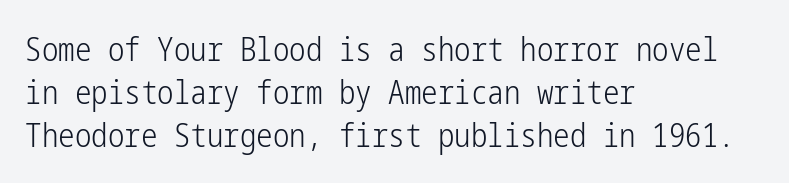
The image shows 33 px light, condensed sans-serif type, upright; set left-aligned, normal line spacing (1.31x), normal letter spacing, not underlined; low stroke contrast and a medium x-height.
